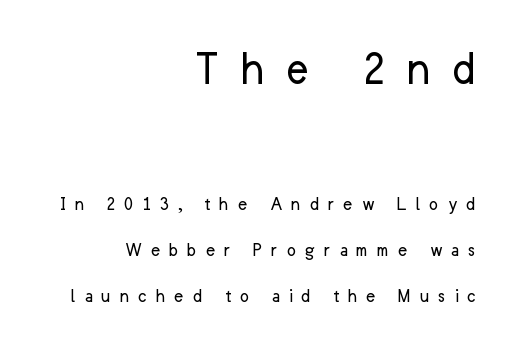
The image shows 49 px regular-weight sans-serif type, upright; set right-aligned, loose line spacing (2.29x), unusually wide letter spacing (+0.43 em), not underlined; the first (top) block is 2.45x larger; low stroke contrast and a medium x-height.
